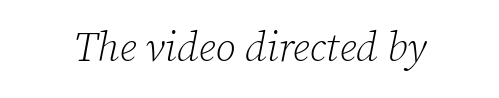
In terms of letterform style, serifs are clearly present. The letterforms sit at book weight or below. Clear beneath every line of the passage. Do the characters align in a grid? No, the font is proportional. Slant detected: the letters are inclined. Nothing unusual about the tracking: characters are spaced as the font intends.
